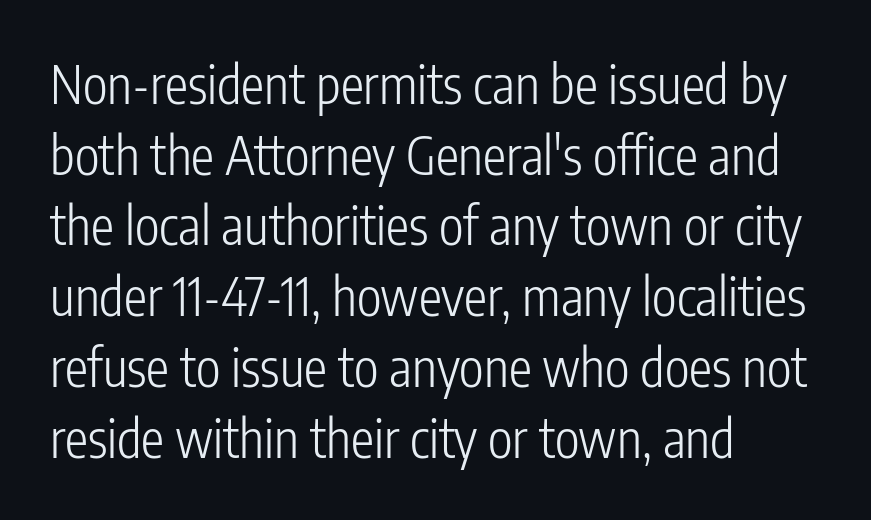
The rendering anchors every line to the left-hand side. The letters look calm and open, with moderate or lighter stems. The lines sit at an ordinary, default distance from one another. The designer went with a sans here, leaving each stem footless. Posture: straight, roman, zero tilt. Here the glyphs are tracked normally, forming tight word shapes.
